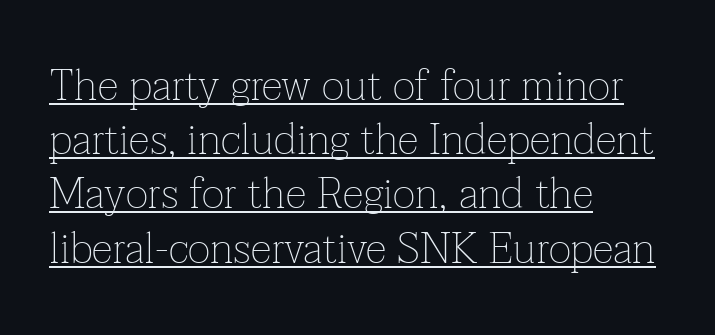
Q: Is the text bold? A: No.
Q: Is the text italic (slanted)? A: No, it is upright.
Q: Is the typeface a serif or a sans-serif typeface? A: Serif.
Q: Is the text underlined? A: Yes.
Q: How is the paragraph aligned? A: Left-aligned.
Q: Is the spacing between letters normal or unusually wide? A: Normal.
Q: Is the spacing between lines tight, normal or loose? A: Normal.
Q: Width (condensed, normal, or wide)? A: Normal.
Q: Stroke contrast? A: Low.
Q: x-height? A: Medium.
Q: Monospaced? A: No.
